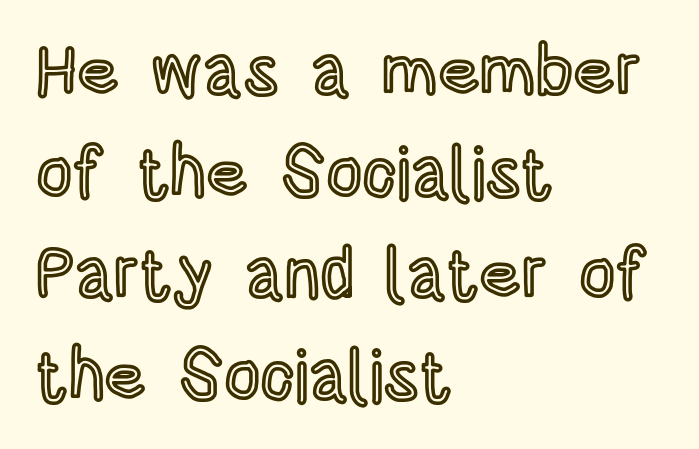
Q: Is the text italic (slanted)? A: No, it is upright.
Q: Is the text underlined? A: No.
Q: How is the paragraph aligned? A: Left-aligned.
Q: Is the spacing between letters normal or unusually wide? A: Normal.
Q: Is the spacing between lines tight, normal or loose? A: Normal.
Q: Width (condensed, normal, or wide)? A: Condensed.
Q: x-height? A: Large.
Q: Monospaced? A: No.
